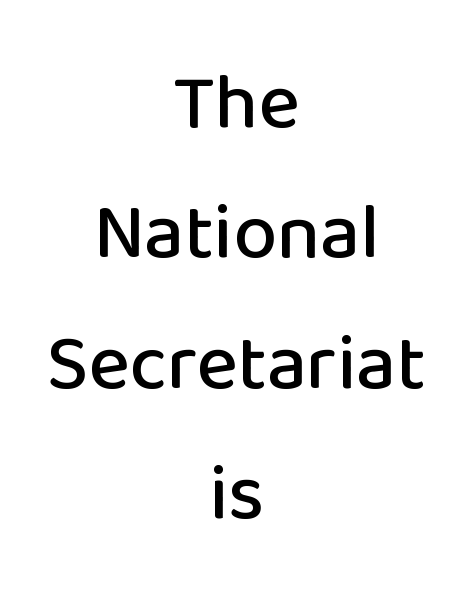
Quick note: not italic, upright. Leftover space on each line is divided equally before and after the words. The strip under each line holds only bare page. Vertically, the passage feels balanced, rows spaced as you'd expect. The face used here is a sans, in the tradition of grotesques and geometrics.
